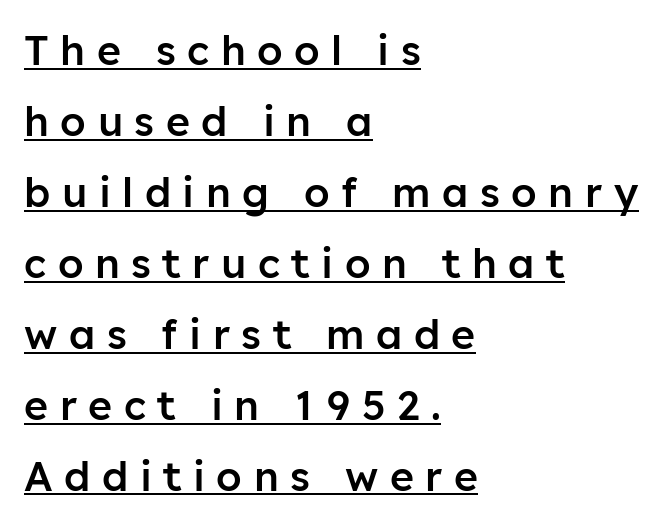
Vertical strokes here are truly vertical. The typeface chosen for these lines omits serifs. Slightly chunky letters — semibold, I'd say, not full bold. Does extra space separate the letters? Yes, quite a lot of it.
